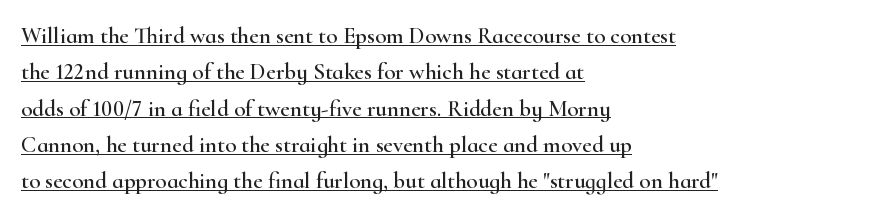
{"italic": "no", "underline": "yes", "align": "left", "line_spacing": "normal", "line_spacing_ratio": 1.58, "letter_spacing": "normal", "letter_spacing_em": 0.0, "glyph_px": 23}
